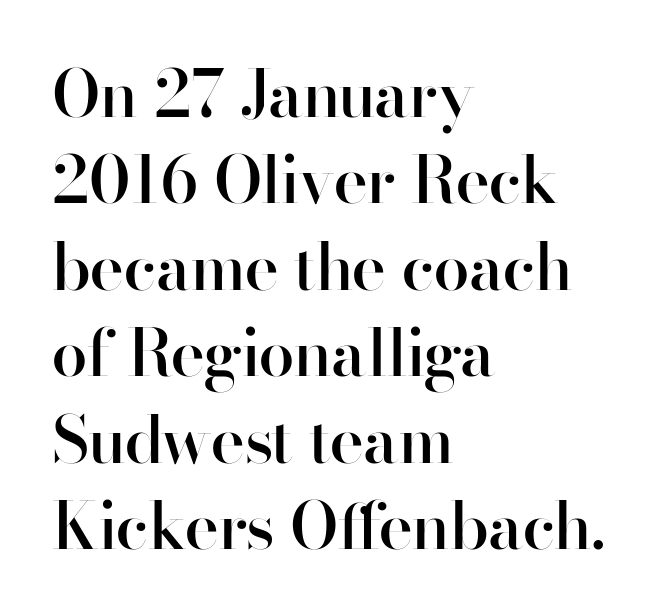
{"serif": "no", "italic": "no", "bold": "semi", "weight": "semibold", "width": "normal", "stroke_contrast": "high", "x_height": "small", "monospaced": "no", "underline": "no", "align": "left", "line_spacing": "normal", "line_spacing_ratio": 1.33, "letter_spacing": "normal", "letter_spacing_em": 0.0, "glyph_px": 65}
